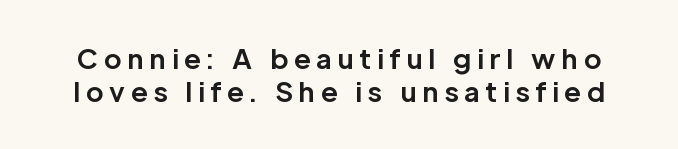
Q: Is the text bold? A: Yes.
Q: Is the text italic (slanted)? A: No, it is upright.
Q: Is the text underlined? A: No.
Q: Is the spacing between letters normal or unusually wide? A: Unusually wide.
